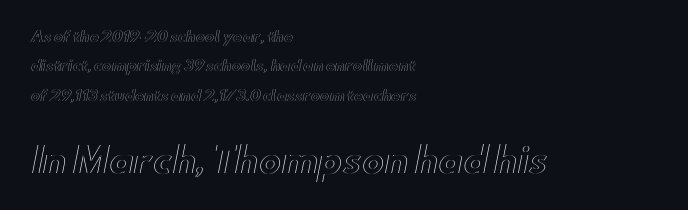
The lines are spread far apart with generous leading. Honestly, there is no underline to notice here at all. How are the letters spaced? Ordinarily, with no added tracking.
